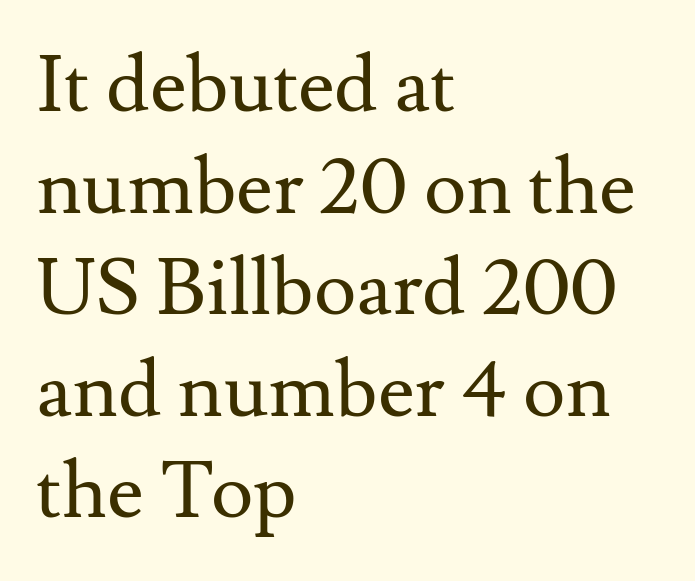
In terms of letterspacing, this is plain default setting. Weight: regular or lighter. This sample has the flowing, uneven cadence of proportional lettering. Honestly, the row spacing looks completely unremarkable.
